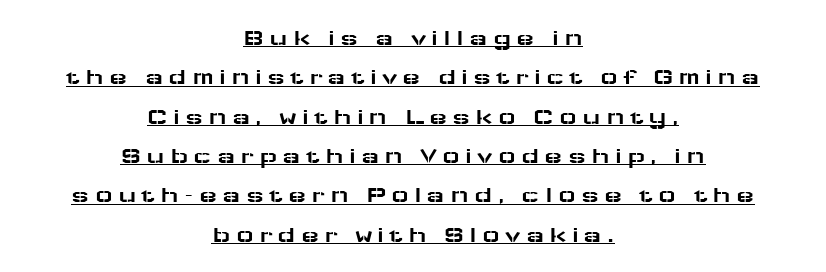
This rendering widens character spacing well past its baseline value. If you folded the block vertically in half, each line would mirror itself in length. Do the letters lean? They stand straight. The glyphs are accompanied by a horizontal stroke just below them.
